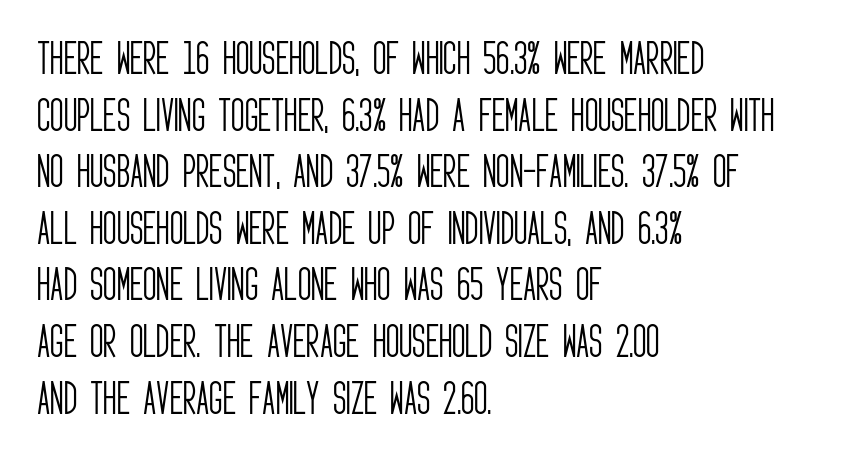
{"serif": "no", "italic": "no", "bold": "no", "weight": "light", "width": "condensed", "stroke_contrast": "low", "x_height": "large", "monospaced": "no", "underline": "no", "align": "left", "line_spacing": "normal", "line_spacing_ratio": 1.53, "letter_spacing": "normal", "letter_spacing_em": 0.0, "glyph_px": 37}
